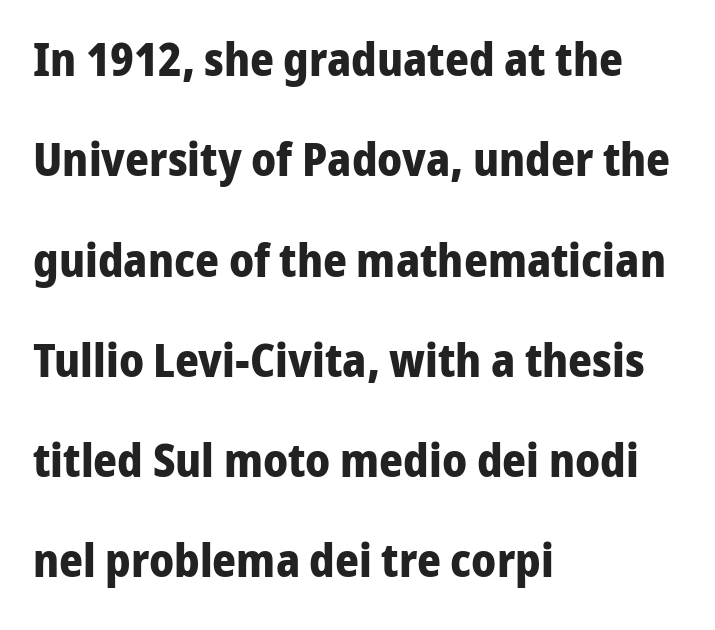
These lines are composed in type without serifs. Every letter is thick-stroked: bold, no question. Tall strokes in this sample are plumb rather than angled. The string is rendered with underlining switched off. Character widths vary here, with narrow letters taking less room than wide ones. Line starts are locked; line ends wander.
